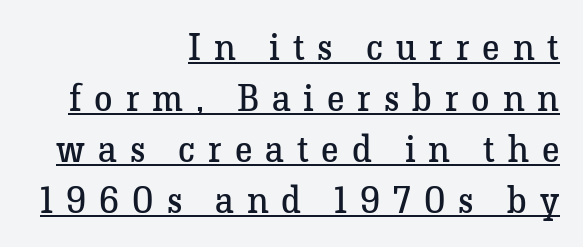
The image shows 37 px regular-weight serif type, upright; set right-aligned, normal line spacing (1.38x), unusually wide letter spacing (+0.35 em), underlined; low stroke contrast and a medium x-height.
